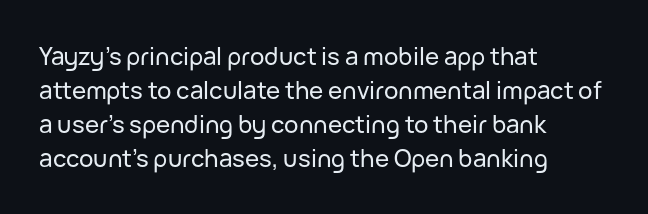
Here the glyphs are tracked normally, forming tight word shapes. A typesetter would call this leading conventional body-copy spacing. Descenders hang freely into open space. Typeset ragged right — the left edge is the straight one. Posture: upright roman.
